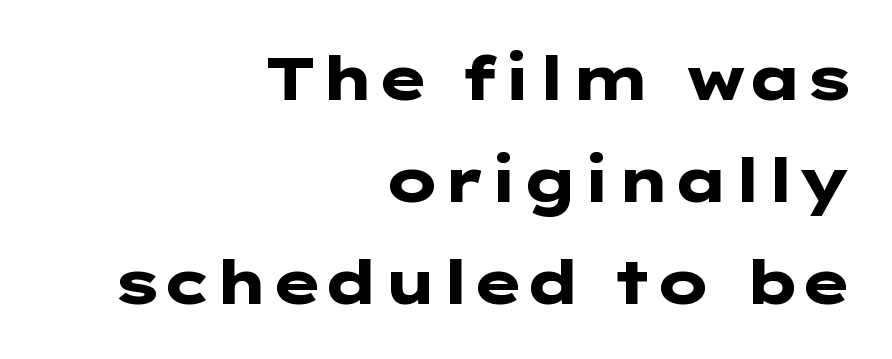
{"serif": "no", "italic": "no", "bold": "yes", "weight": "heavy", "width": "wide", "stroke_contrast": "low", "x_height": "medium", "underline": "no", "align": "right", "line_spacing": "normal", "line_spacing_ratio": 1.67, "letter_spacing": "normal", "letter_spacing_em": 0.0, "glyph_px": 61}
